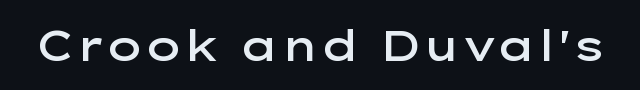
Note the varied advance widths — an 'i' is clearly narrower than an 'm'. Style check: upright. What weight is shown? A semibold, between regular and bold. A sans-serif font was chosen for this passage. Has an underline been added? It has not.
